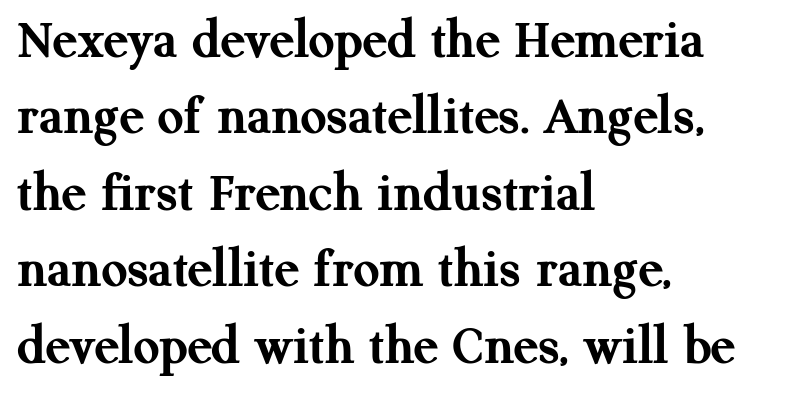
{"serif": "yes", "italic": "no", "bold": "yes", "weight": "semibold", "width": "normal", "stroke_contrast": "medium", "x_height": "medium", "monospaced": "no", "underline": "no", "align": "left", "line_spacing": "normal", "line_spacing_ratio": 1.34, "letter_spacing": "normal", "letter_spacing_em": 0.0, "glyph_px": 57}
